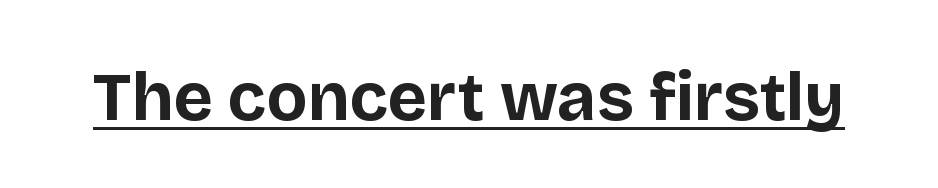
The image shows 68 px bold sans-serif type, upright; set normal letter spacing, underlined; low stroke contrast and a large x-height.
